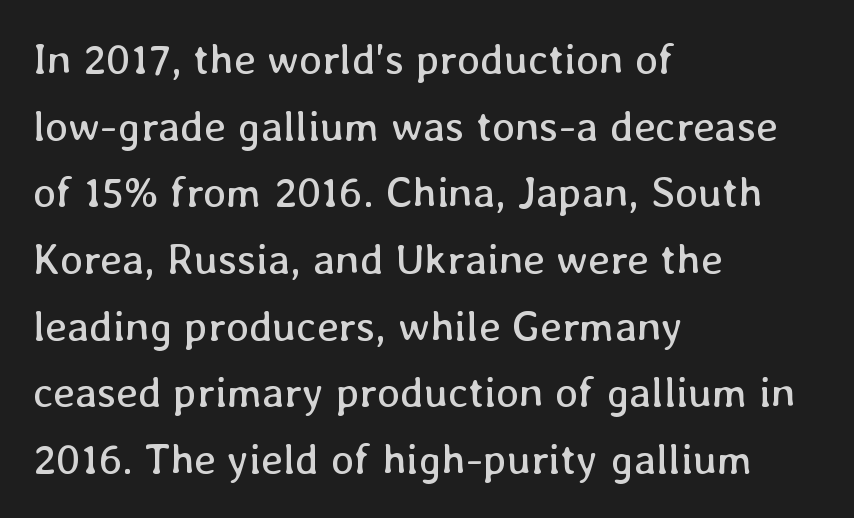
Q: Is the text bold? A: No.
Q: Is the text italic (slanted)? A: No, it is upright.
Q: Is the text underlined? A: No.
Q: How is the paragraph aligned? A: Left-aligned.
Q: Is the spacing between letters normal or unusually wide? A: Normal.
Q: Is the spacing between lines tight, normal or loose? A: Normal.
Q: Width (condensed, normal, or wide)? A: Normal.
Q: Stroke contrast? A: Low.
Q: x-height? A: Medium.
Q: Monospaced? A: No.
